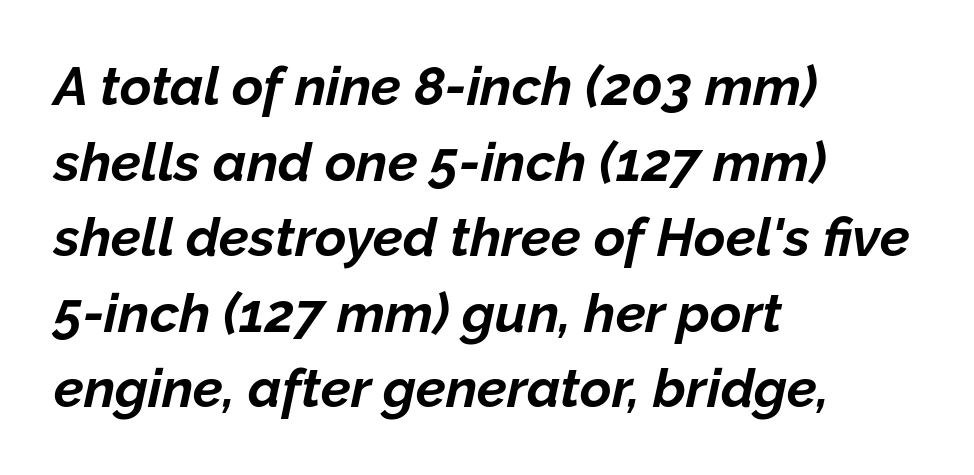
The image shows 54 px bold type, italic (leaning right); set left-aligned, normal line spacing (1.4x), normal letter spacing, not underlined; low stroke contrast and a medium x-height.
